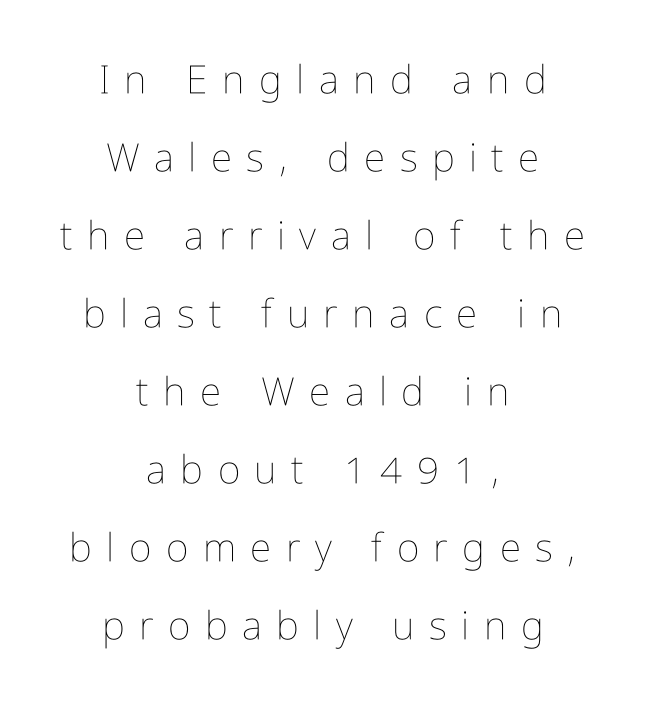
The image shows 39 px thin, condensed type, upright; set centered, loose line spacing (2.0x), unusually wide letter spacing (+0.37 em), not underlined; low stroke contrast and a medium x-height.
